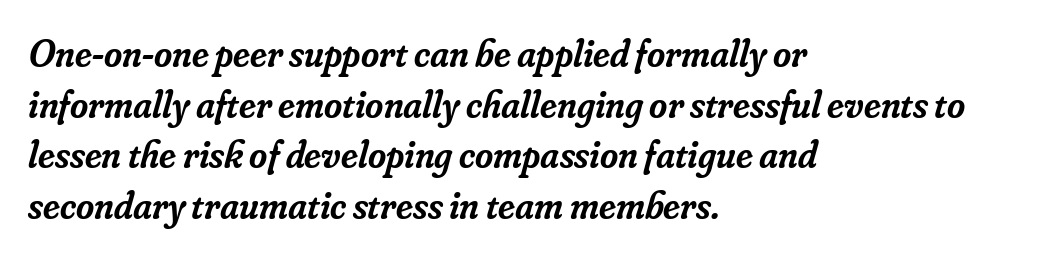
{"serif": "yes", "italic": "yes", "lean": "right", "slant_degrees": 16, "bold": "semi", "weight": "semibold", "width": "normal", "stroke_contrast": "low", "x_height": "small", "monospaced": "no", "underline": "no", "align": "left", "line_spacing": "normal", "line_spacing_ratio": 1.3, "letter_spacing": "normal", "letter_spacing_em": 0.0, "glyph_px": 39}
